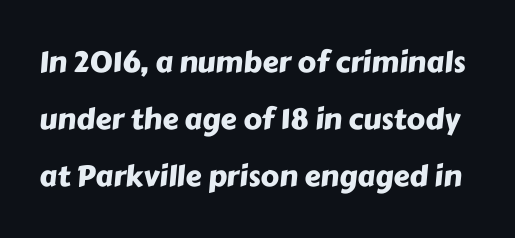
{"serif": "no", "width": "normal", "stroke_contrast": "low", "x_height": "medium", "monospaced": "no", "underline": "no", "line_spacing": "loose", "line_spacing_ratio": 1.96, "letter_spacing": "normal", "letter_spacing_em": 0.0, "glyph_px": 29}
